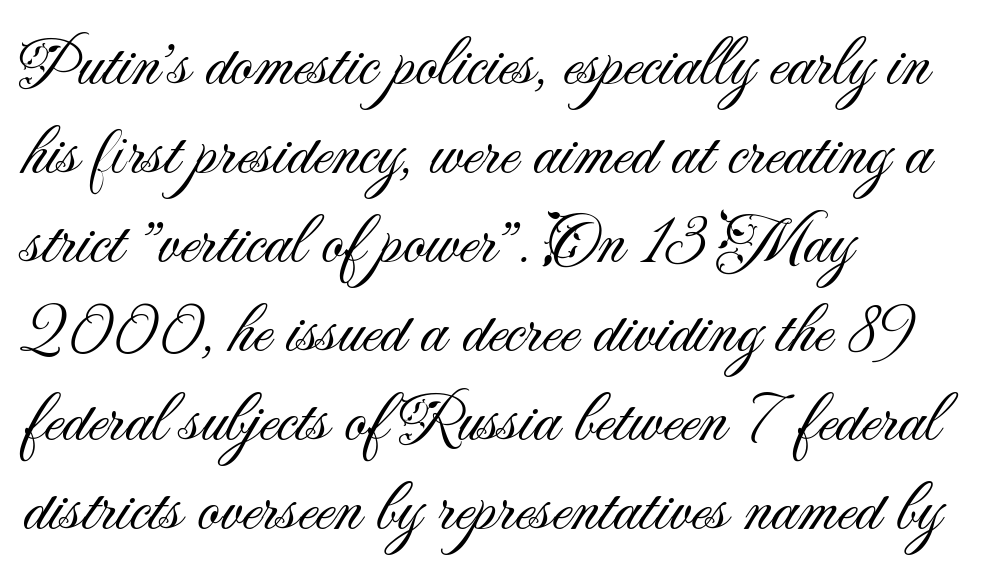
The image shows 69 px light sans-serif type; set left-aligned, normal line spacing (1.29x), normal letter spacing, not underlined; medium stroke contrast and a small x-height.
